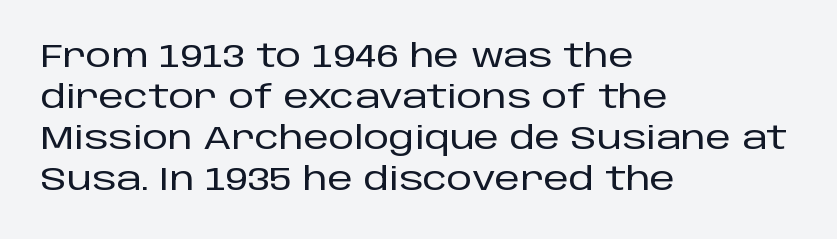
The image shows 32 px sans-serif type, upright; set left-aligned, normal line spacing (1.28x), normal letter spacing, not underlined; low stroke contrast and a large x-height.
